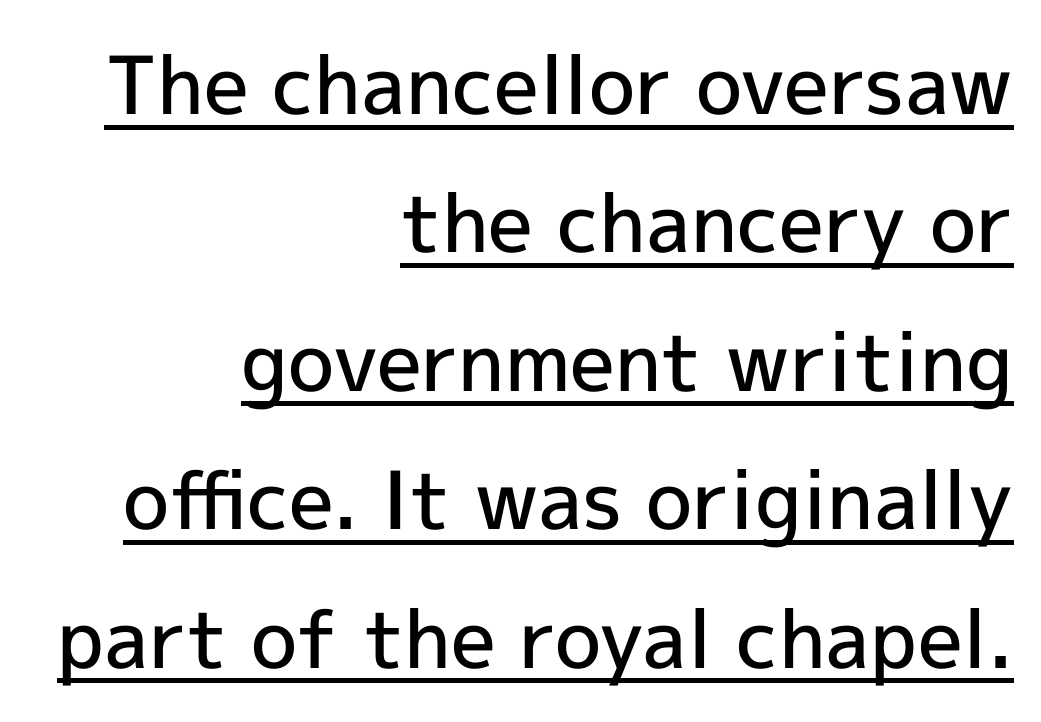
The image shows 80 px semibold sans-serif type, upright; set right-aligned, line spacing 1.73x, normal letter spacing, underlined; a medium x-height.
